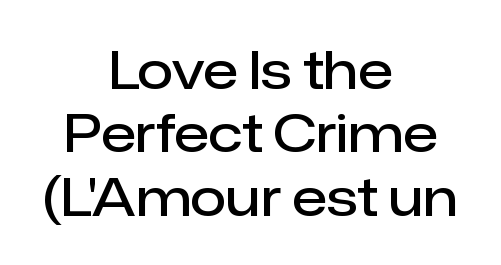
Q: Is the text bold? A: Semi-bold.
Q: Is the text italic (slanted)? A: No, it is upright.
Q: Is the typeface a serif or a sans-serif typeface? A: Sans-serif.
Q: Is the text underlined? A: No.
Q: How is the paragraph aligned? A: Centered.
Q: Is the spacing between letters normal or unusually wide? A: Normal.
Q: Width (condensed, normal, or wide)? A: Normal.
Q: Stroke contrast? A: Low.
Q: x-height? A: Medium.
Q: Monospaced? A: No.
